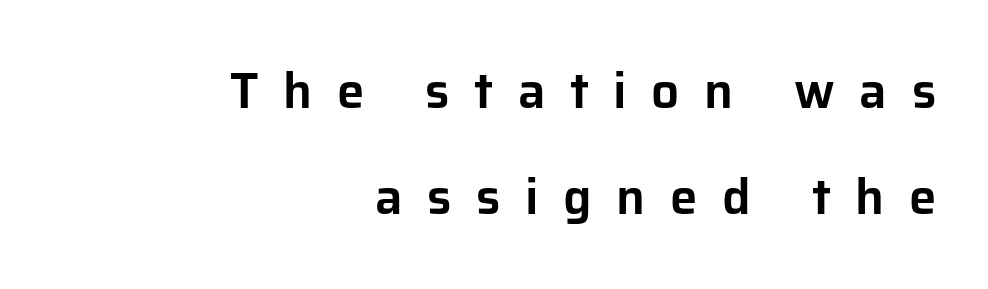
{"serif": "no", "italic": "no", "width": "normal", "stroke_contrast": "low", "x_height": "medium", "monospaced": "no", "underline": "no", "align": "right", "line_spacing": "loose", "line_spacing_ratio": 2.17, "letter_spacing": "wide", "letter_spacing_em": 0.5, "glyph_px": 49}
